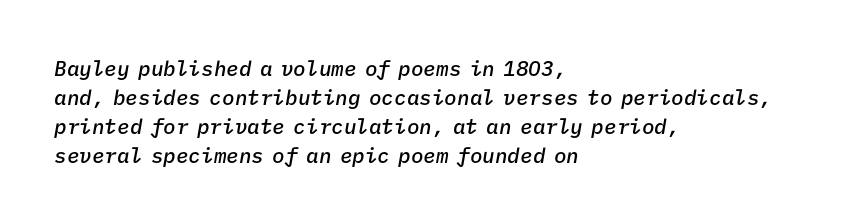
The image shows 21 px text type, italic (leaning right); set left-aligned, normal line spacing (1.38x), normal letter spacing, not underlined.
